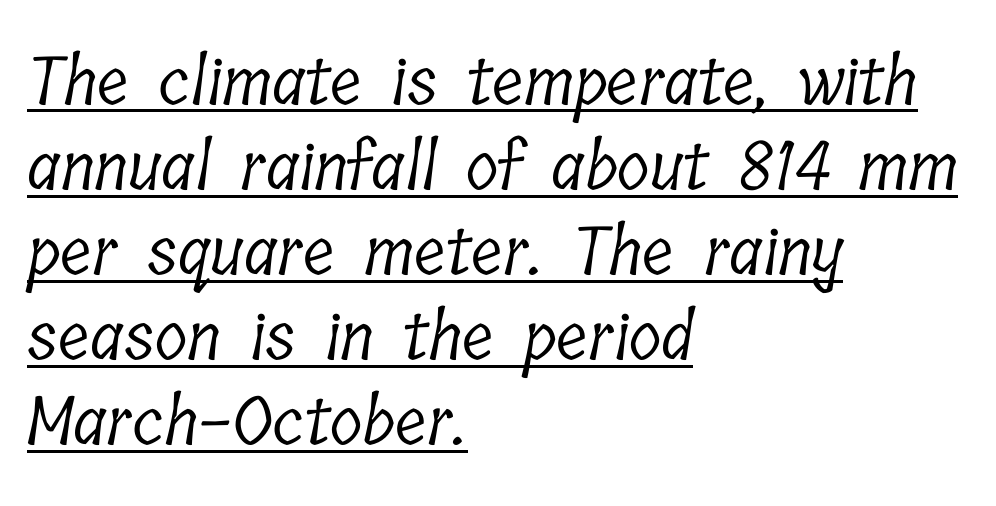
The image shows 67 px light, condensed serif type; set left-aligned, normal line spacing (1.27x), normal letter spacing, underlined; low stroke contrast and a medium x-height.
